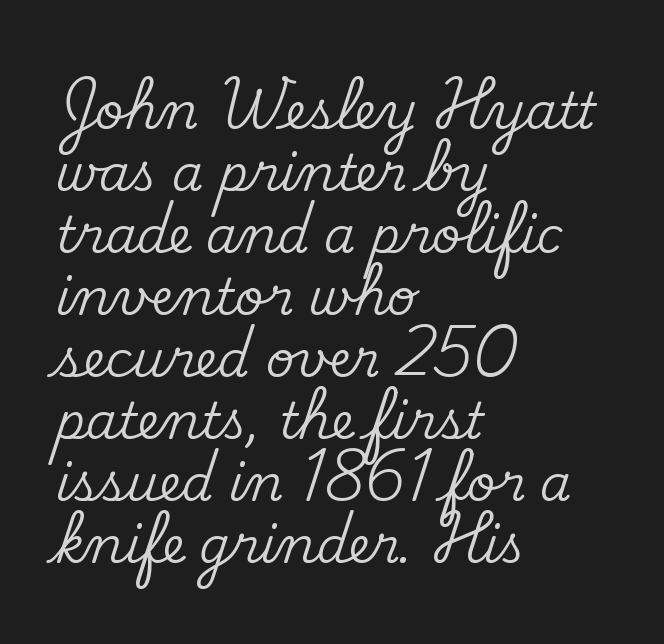
Q: Is the text italic (slanted)? A: Yes.
Q: Is the text underlined? A: No.
Q: How is the paragraph aligned? A: Left-aligned.
Q: Is the spacing between letters normal or unusually wide? A: Normal.
Q: Width (condensed, normal, or wide)? A: Normal.
Q: Stroke contrast? A: Medium.
Q: x-height? A: Small.
Q: Monospaced? A: No.
